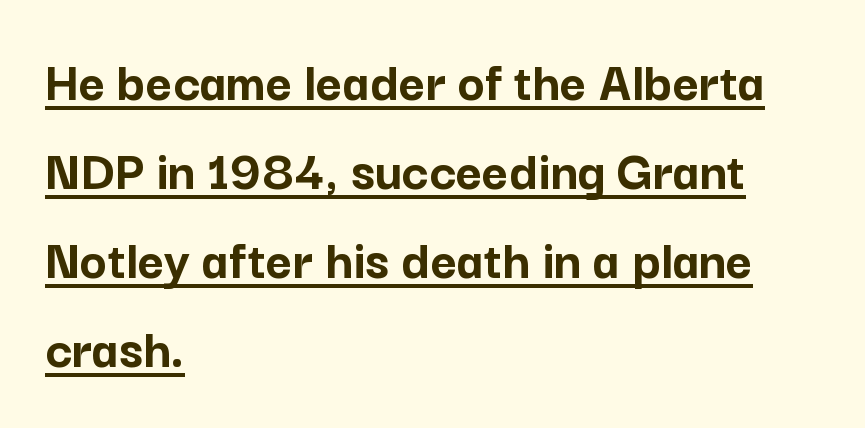
The image shows 57 px semibold sans-serif type, upright; set left-aligned, normal line spacing (1.56x), normal letter spacing, underlined; low stroke contrast and a medium x-height.
